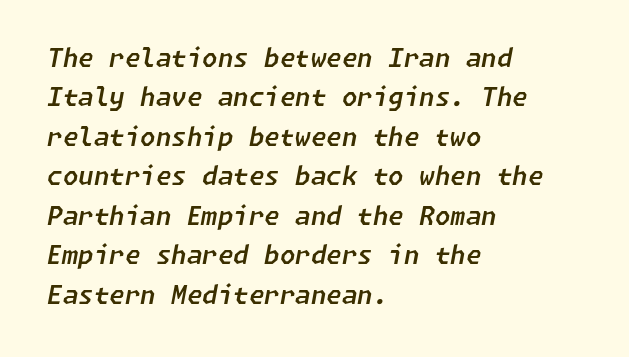
The baseline area is clear. What's the leading like? Ordinary, nothing unusual. Horizontal alignment here is leftward, the default for most running prose. The type is set solid horizontally, with unmodified tracking. An italicized treatment has been applied to the whole sample.
